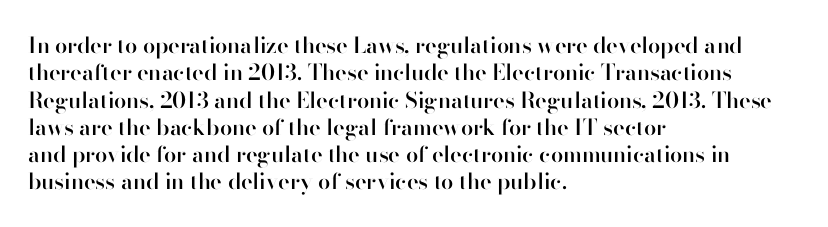
Q: Is the text bold? A: Semi-bold.
Q: Is the text italic (slanted)? A: No, it is upright.
Q: Is the text underlined? A: No.
Q: How is the paragraph aligned? A: Left-aligned.
Q: Is the spacing between letters normal or unusually wide? A: Normal.
